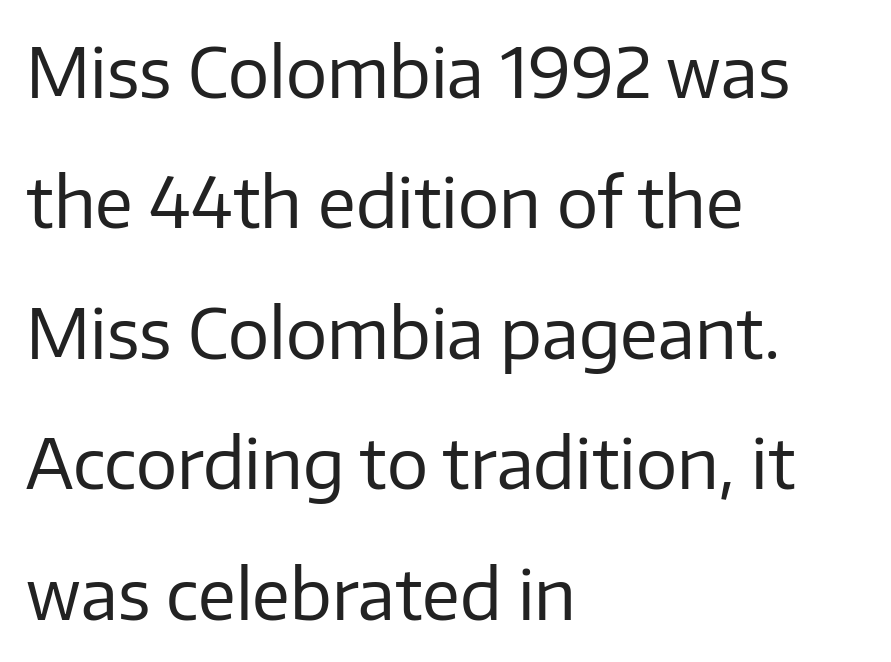
{"serif": "no", "italic": "no", "bold": "no", "weight": "regular", "width": "normal", "stroke_contrast": "low", "x_height": "medium", "monospaced": "no", "underline": "no", "align": "left", "line_spacing_ratio": 1.89, "letter_spacing": "normal", "letter_spacing_em": 0.0, "glyph_px": 69}
